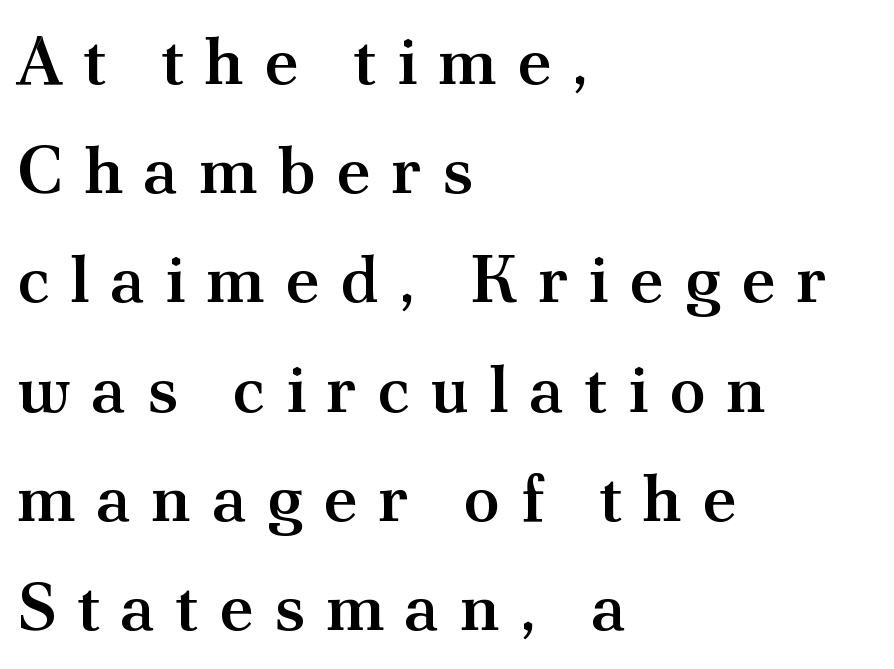
Q: Is the text bold? A: Semi-bold.
Q: Is the text italic (slanted)? A: No, it is upright.
Q: Is the typeface a serif or a sans-serif typeface? A: Serif.
Q: Is the text underlined? A: No.
Q: How is the paragraph aligned? A: Left-aligned.
Q: Is the spacing between letters normal or unusually wide? A: Unusually wide.
Q: Is the spacing between lines tight, normal or loose? A: Normal.
Q: Width (condensed, normal, or wide)? A: Normal.
Q: Stroke contrast? A: Medium.
Q: x-height? A: Small.
Q: Monospaced? A: No.
